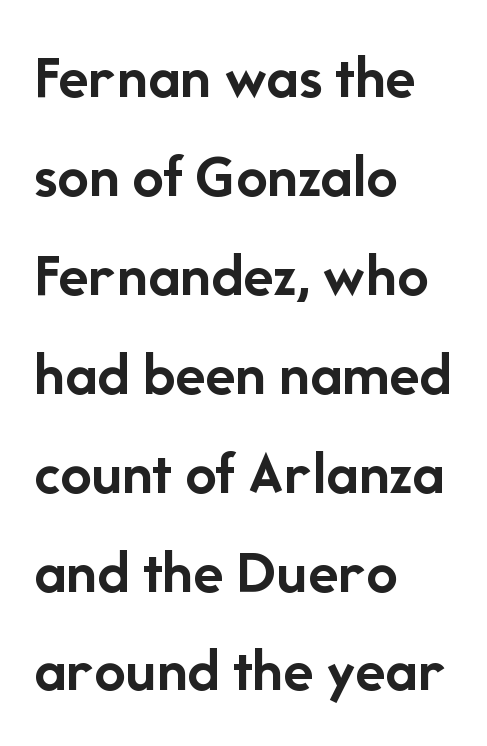
Q: Is the text bold? A: Yes.
Q: Is the text italic (slanted)? A: No, it is upright.
Q: Is the typeface a serif or a sans-serif typeface? A: Sans-serif.
Q: Is the text underlined? A: No.
Q: How is the paragraph aligned? A: Left-aligned.
Q: Is the spacing between letters normal or unusually wide? A: Normal.
Q: Is the spacing between lines tight, normal or loose? A: Normal.
Q: Width (condensed, normal, or wide)? A: Normal.
Q: Stroke contrast? A: Low.
Q: x-height? A: Medium.
Q: Monospaced? A: No.
